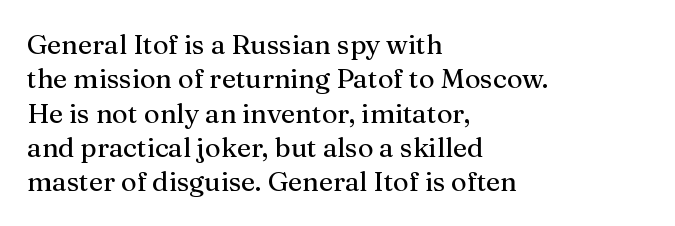
{"italic": "no", "underline": "no", "align": "left", "line_spacing": "normal", "line_spacing_ratio": 1.27, "letter_spacing": "normal", "letter_spacing_em": 0.0, "glyph_px": 27}
